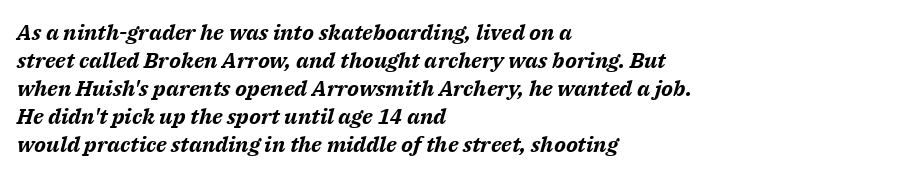
The image shows 22 px bold type, italic (leaning right); set left-aligned, normal line spacing (1.27x), normal letter spacing, not underlined.
